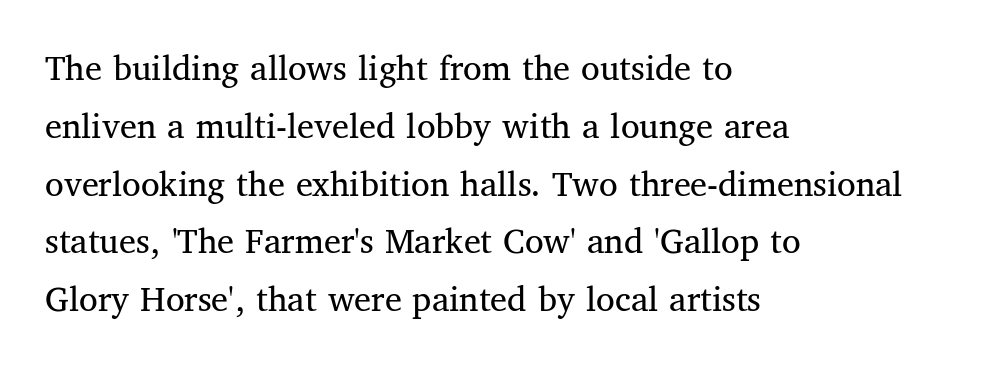
In terms of posture, this sample is upright. Is the letter spacing exaggerated? No — it looks like the ordinary default. Here the designer chose a conventional face with non-uniform glyph widths. The rag falls on the right side of this text block. Notice how descenders clear the ascenders below comfortably — that's standard leading.
